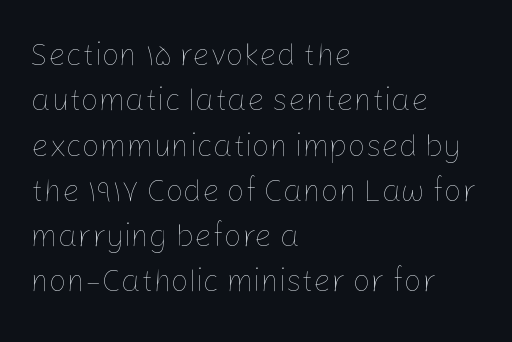
{"italic": "no", "bold": "no", "weight": "thin", "width": "normal", "stroke_contrast": "low", "x_height": "medium", "monospaced": "no", "underline": "no", "align": "left", "line_spacing": "normal", "line_spacing_ratio": 1.46, "letter_spacing": "normal", "letter_spacing_em": 0.0, "glyph_px": 31}
